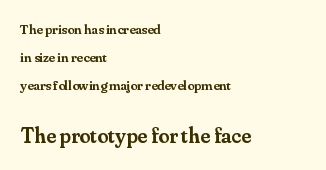
The image shows 22 px text type, upright; set left-aligned, loose line spacing (1.99x), normal letter spacing, not underlined; the second (bottom) block is 1.57x larger.
